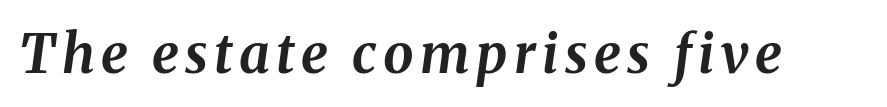
{"italic": "yes", "lean": "right", "slant_degrees": 8, "bold": "yes", "weight": "bold", "width": "normal", "stroke_contrast": "medium", "x_height": "medium", "monospaced": "no", "underline": "no", "glyph_px": 54}
